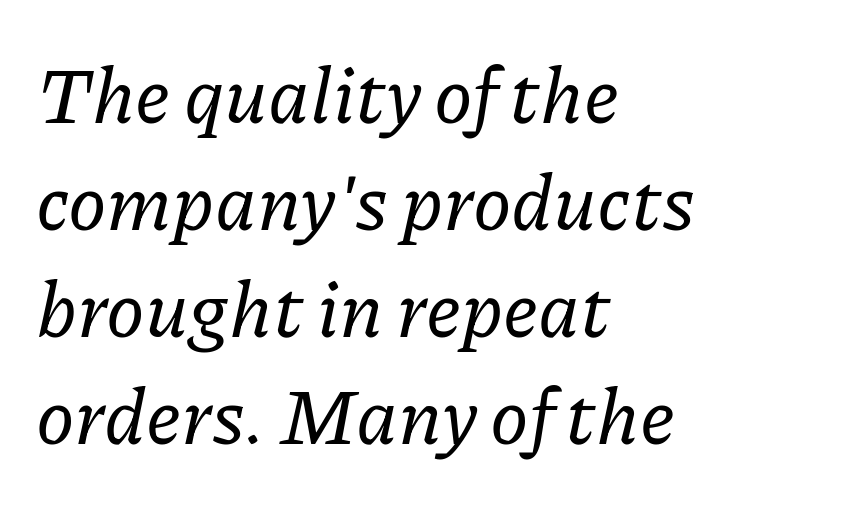
The image shows 78 px serif type, italic (leaning right); set left-aligned, normal line spacing (1.37x), normal letter spacing, not underlined; low stroke contrast and a medium x-height.
